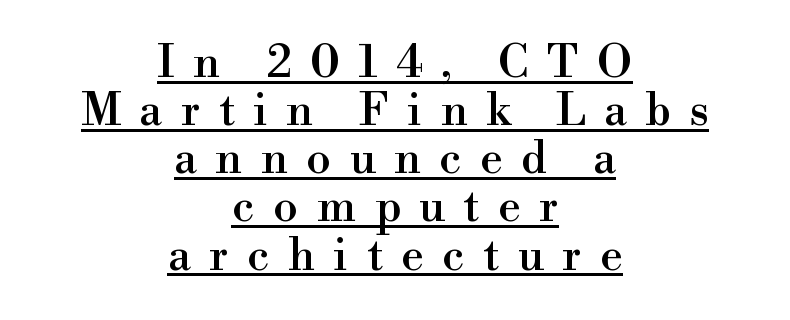
The image shows 45 px serif type, upright; set centered, tight line spacing (1.07x), unusually wide letter spacing (+0.41 em), underlined; high stroke contrast and a small x-height.
